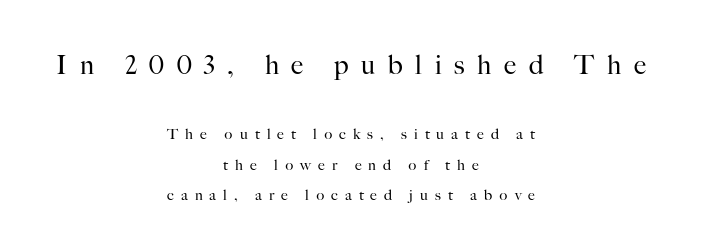
Counters stay open thanks to moderate or lighter strokes. The lettering stays uniformly vertical, giving the passage a roman look. Display-style spreading of the glyphs; the letterfit is very open. One-word summary of the alignment: center.
